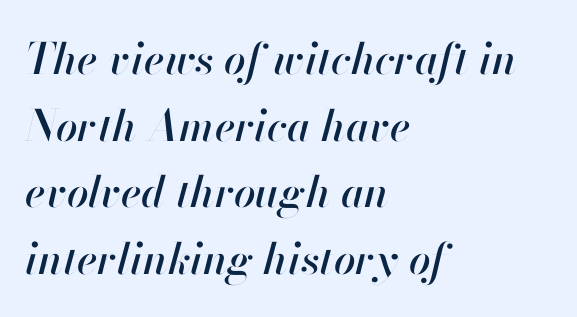
The image shows 43 px text type, italic (leaning right); set left-aligned, normal line spacing (1.55x), normal letter spacing, not underlined; high stroke contrast and a small x-height.
